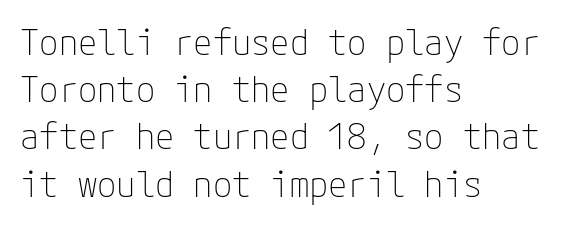
Q: Is the text bold? A: No.
Q: Is the text italic (slanted)? A: No, it is upright.
Q: Is the typeface a serif or a sans-serif typeface? A: Sans-serif.
Q: Is the text underlined? A: No.
Q: How is the paragraph aligned? A: Left-aligned.
Q: Is the spacing between letters normal or unusually wide? A: Normal.
Q: Is the spacing between lines tight, normal or loose? A: Normal.
Q: Width (condensed, normal, or wide)? A: Normal.
Q: Stroke contrast? A: Low.
Q: x-height? A: Medium.
